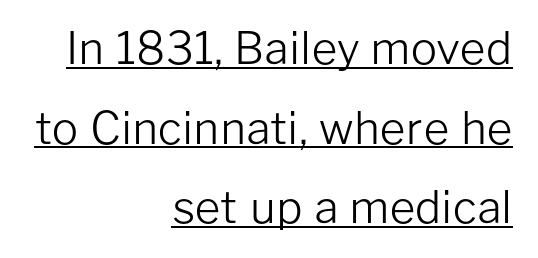
The typesetter chose a ragged-left arrangement here. Characters follow at the spacing the type designer built in. Posture: straight, roman, zero tilt. Decoration check: the copy is underlined.
